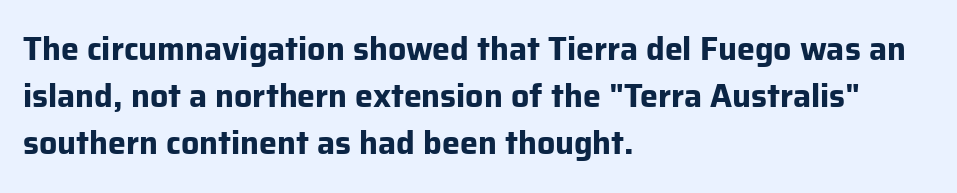
{"serif": "no", "italic": "no", "bold": "yes", "weight": "bold", "width": "normal", "stroke_contrast": "low", "x_height": "medium", "monospaced": "no", "underline": "no", "align": "left", "line_spacing": "normal", "line_spacing_ratio": 1.47, "letter_spacing": "normal", "letter_spacing_em": 0.0, "glyph_px": 32}
